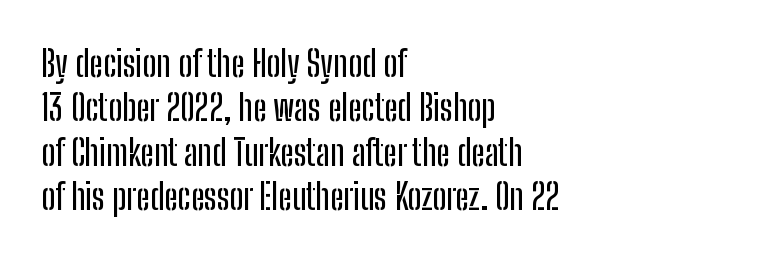
The image shows 36 px condensed sans-serif type, upright; set left-aligned, line spacing 1.23x, normal letter spacing, not underlined; low stroke contrast and a medium x-height.
